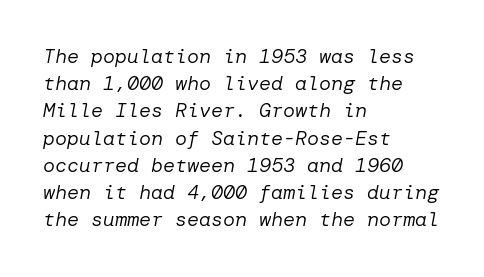
Q: Is the text bold? A: No.
Q: Is the text italic (slanted)? A: Yes, it leans right by about 10 degrees.
Q: Is the text underlined? A: No.
Q: How is the paragraph aligned? A: Left-aligned.
Q: Is the spacing between letters normal or unusually wide? A: Normal.
Q: Is the spacing between lines tight, normal or loose? A: Normal.
